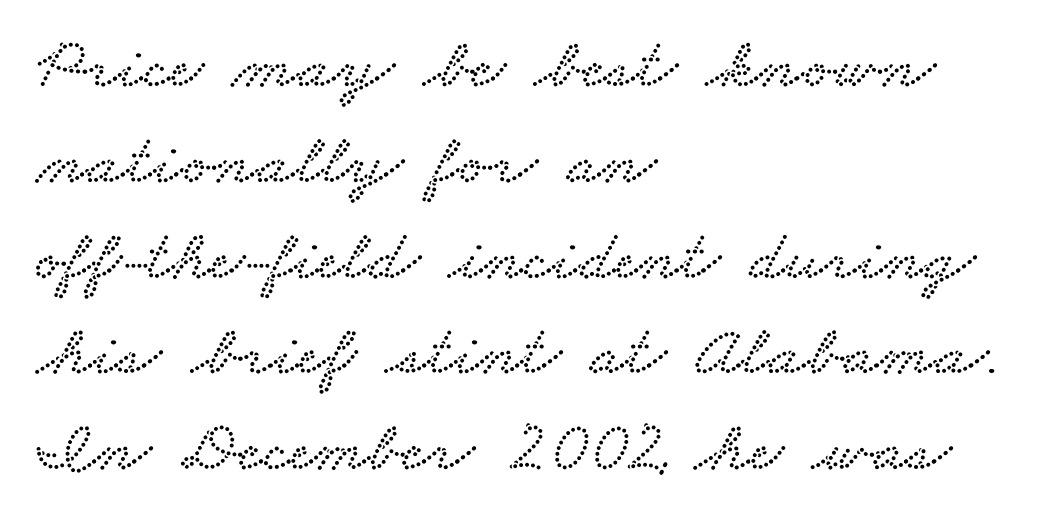
Each letter keeps its own natural width here, so spacing adapts to shape. Regarding serifs, this sample has them. Reading down the column, the eye jumps a familiar distance to each next line. Underline: absent. The setting favours the left margin, as ordinary paragraphs usually do. The letters sit at their default tracking, neither squeezed nor spread.
